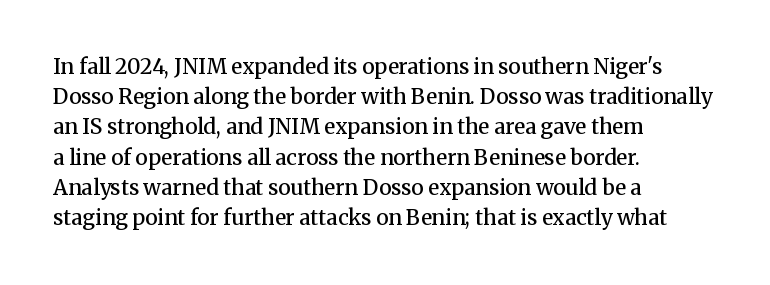
Q: Is the text bold? A: Semi-bold.
Q: Is the text italic (slanted)? A: No, it is upright.
Q: Is the text underlined? A: No.
Q: How is the paragraph aligned? A: Left-aligned.
Q: Is the spacing between letters normal or unusually wide? A: Normal.
Q: Is the spacing between lines tight, normal or loose? A: Normal.
